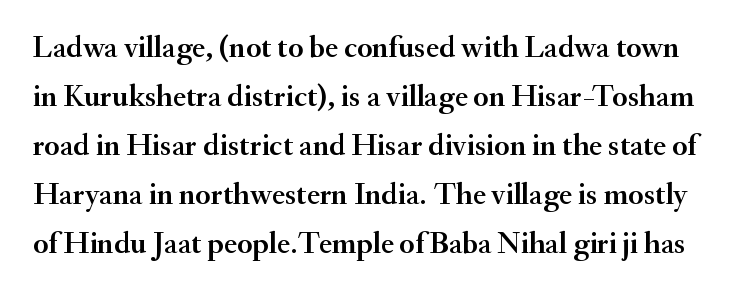
The image shows 31 px serif type, upright; set normal line spacing (1.58x), normal letter spacing, not underlined; medium stroke contrast and a small x-height.
